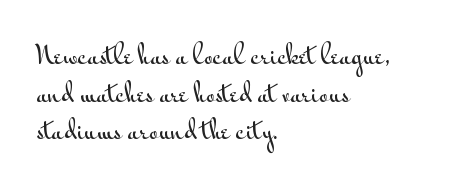
Q: Is the text underlined? A: No.
Q: How is the paragraph aligned? A: Left-aligned.
Q: Is the spacing between letters normal or unusually wide? A: Normal.
Q: Is the spacing between lines tight, normal or loose? A: Normal.
